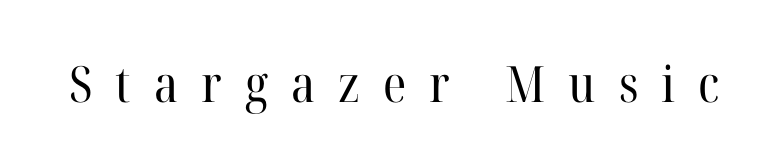
The image shows 50 px regular-weight serif type, upright; set unusually wide letter spacing (+0.46 em), not underlined; high stroke contrast and a medium x-height.
